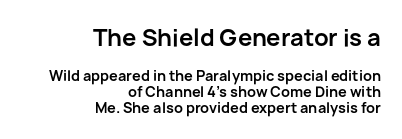
Q: Is the text bold? A: Yes.
Q: Is the text italic (slanted)? A: No, it is upright.
Q: Is the text underlined? A: No.
Q: How is the paragraph aligned? A: Right-aligned.
Q: Is the spacing between letters normal or unusually wide? A: Normal.
Q: Is the spacing between lines tight, normal or loose? A: Tight.
Q: Which block of text is set in a larger size, the first (top) or the second (bottom)? A: The first (top) one.
